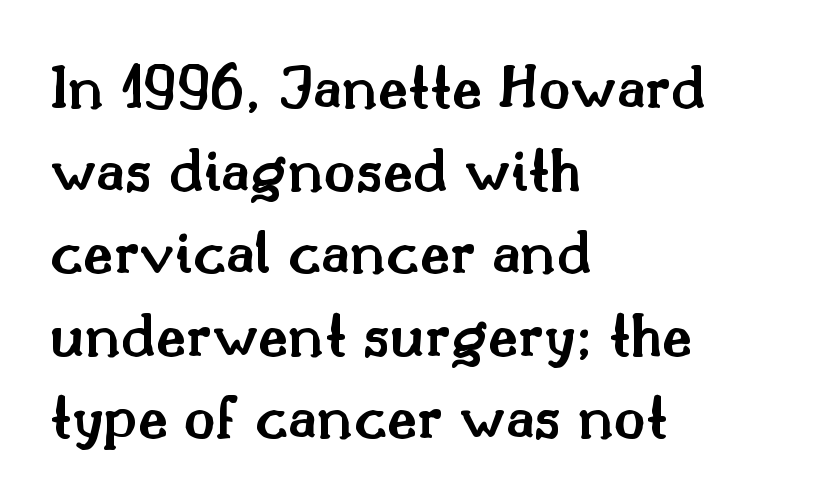
{"serif": "yes", "italic": "no", "bold": "semi", "weight": "semibold", "width": "normal", "stroke_contrast": "medium", "x_height": "small", "monospaced": "no", "underline": "no", "align": "left", "line_spacing": "normal", "line_spacing_ratio": 1.27, "letter_spacing": "normal", "letter_spacing_em": 0.0, "glyph_px": 65}
